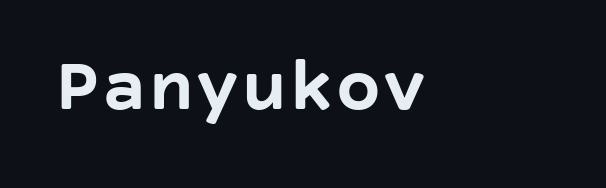
The image shows 78 px semibold sans-serif type, upright; set normal letter spacing, not underlined; low stroke contrast and a large x-height.
